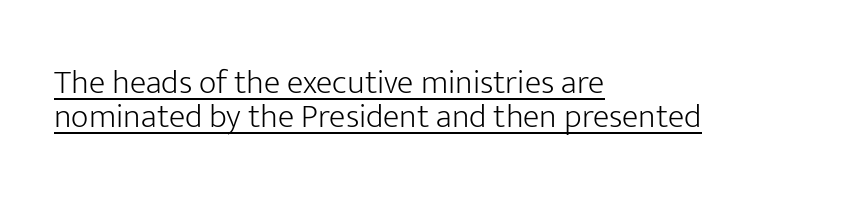
The compositor pushed each line to the left boundary. Grotesque or geometric, the face here clearly has no serifs. When letters stand straight like this, we call the style roman or upright. You could not count columns in this text — the font is proportionally spaced.
